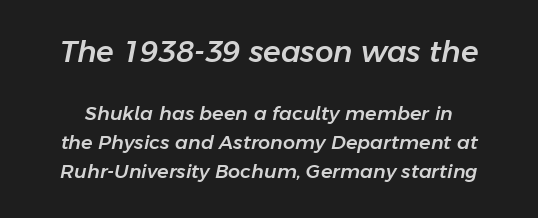
Q: Is the text italic (slanted)? A: Yes, it leans right by about 11 degrees.
Q: Is the text underlined? A: No.
Q: Is the spacing between letters normal or unusually wide? A: Normal.
Q: Is the spacing between lines tight, normal or loose? A: Normal.
Q: Which block of text is set in a larger size, the first (top) or the second (bottom)? A: The first (top) one.
Q: Width (condensed, normal, or wide)? A: Normal.
Q: Stroke contrast? A: Low.
Q: x-height? A: Medium.
Q: Monospaced? A: No.
